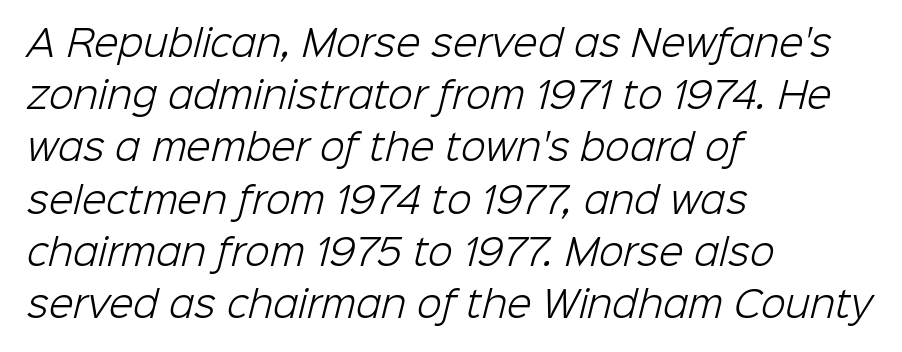
Q: Is the text bold? A: No.
Q: Is the typeface a serif or a sans-serif typeface? A: Sans-serif.
Q: Is the text underlined? A: No.
Q: How is the paragraph aligned? A: Left-aligned.
Q: Is the spacing between letters normal or unusually wide? A: Normal.
Q: Is the spacing between lines tight, normal or loose? A: Normal.
Q: Width (condensed, normal, or wide)? A: Normal.
Q: Stroke contrast? A: Low.
Q: x-height? A: Medium.
Q: Monospaced? A: No.
